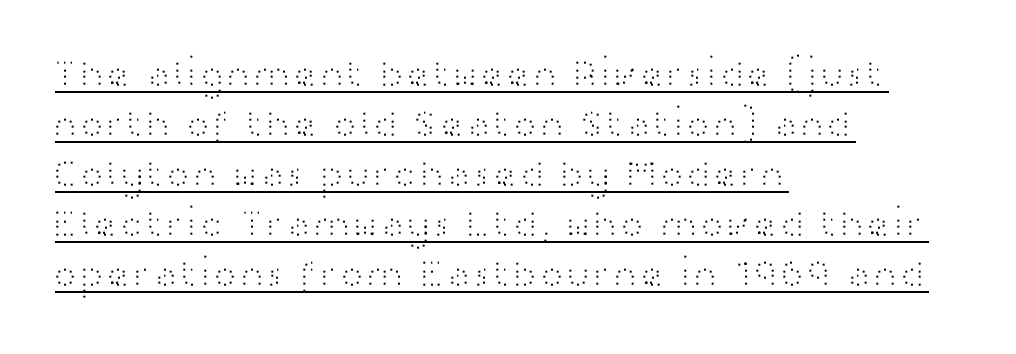
{"serif": "no", "italic": "no", "bold": "no", "weight": "light", "width": "wide", "stroke_contrast": "high", "x_height": "medium", "monospaced": "no", "underline": "yes", "align": "left", "line_spacing": "normal", "line_spacing_ratio": 1.25, "letter_spacing": "normal", "letter_spacing_em": 0.0, "glyph_px": 40}
